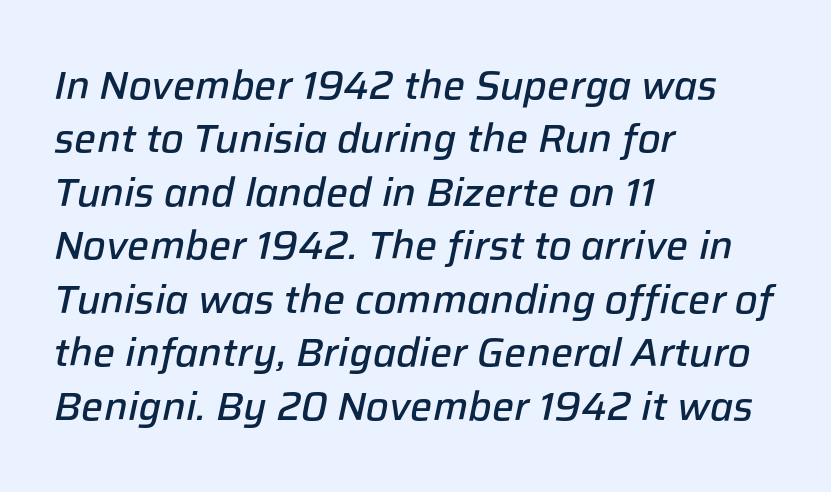
{"italic": "yes", "lean": "right", "slant_degrees": 12, "bold": "semi", "weight": "semibold", "width": "normal", "stroke_contrast": "low", "x_height": "medium", "monospaced": "no", "underline": "no", "align": "left", "line_spacing": "normal", "line_spacing_ratio": 1.37, "letter_spacing": "normal", "letter_spacing_em": 0.0, "glyph_px": 39}
